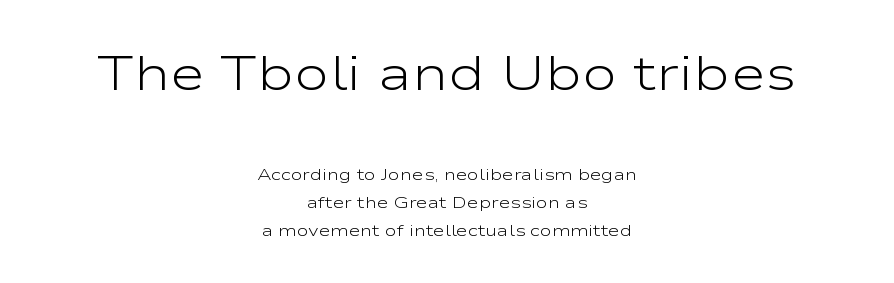
Short note: letters normally spaced. The passage shown is typed in a proportional face where columns would drift. The designer gave the opening block more size than the closing block. Descenders hang freely into open space. Reading down the block, each line starts at a different indent, mirrored at its end. Vertical strokes here are truly vertical.
